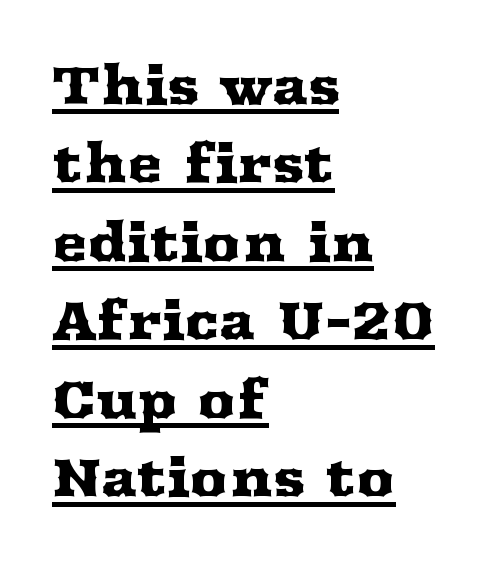
If you drew a line through each stem, it would be perfectly vertical. Here the glyphs are tracked normally, forming tight word shapes. Spacing verdict: proportional, widths tailored to each character. This rendering features underlined lettering. Is this a sans? No — the strokes have serifs.
